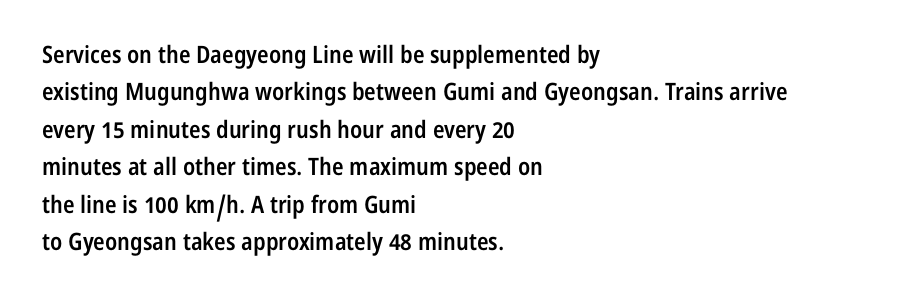
{"italic": "no", "bold": "semi", "underline": "no", "align": "left", "line_spacing": "normal", "line_spacing_ratio": 1.56, "letter_spacing": "normal", "letter_spacing_em": 0.0, "glyph_px": 24}
